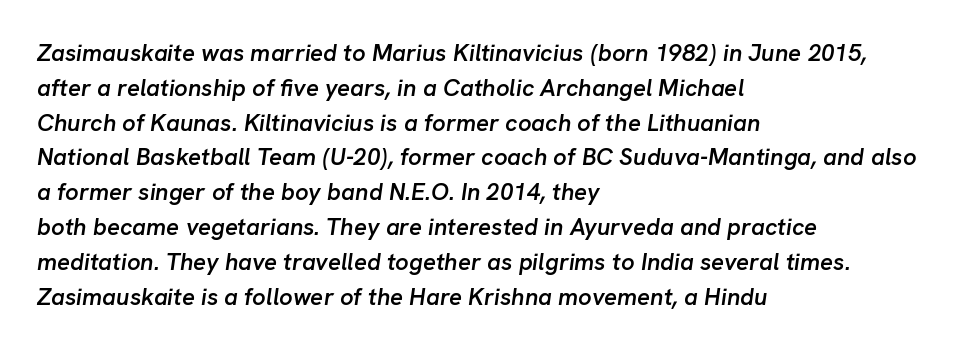
Q: Is the text bold? A: Semi-bold.
Q: Is the text italic (slanted)? A: Yes, it leans right by about 8 degrees.
Q: Is the text underlined? A: No.
Q: How is the paragraph aligned? A: Left-aligned.
Q: Is the spacing between letters normal or unusually wide? A: Normal.
Q: Is the spacing between lines tight, normal or loose? A: Normal.
